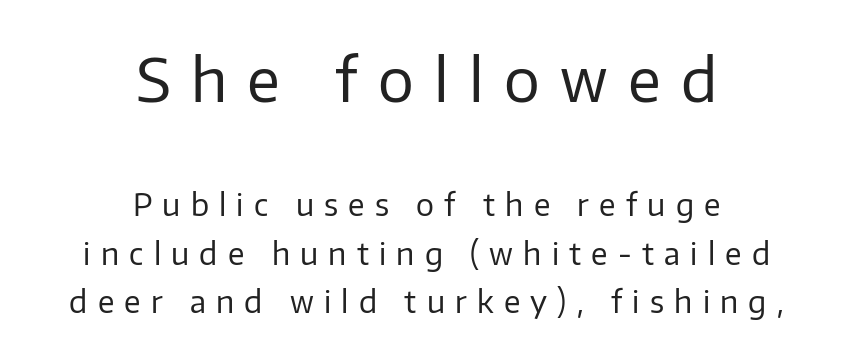
{"serif": "no", "italic": "no", "bold": "no", "weight": "regular", "width": "normal", "stroke_contrast": "low", "x_height": "medium", "monospaced": "no", "underline": "no", "align": "center", "line_spacing": "normal", "line_spacing_ratio": 1.62, "letter_spacing": "wide", "letter_spacing_em": 0.34, "larger_block": "first", "size_ratio": 2.0, "glyph_px": 60}
